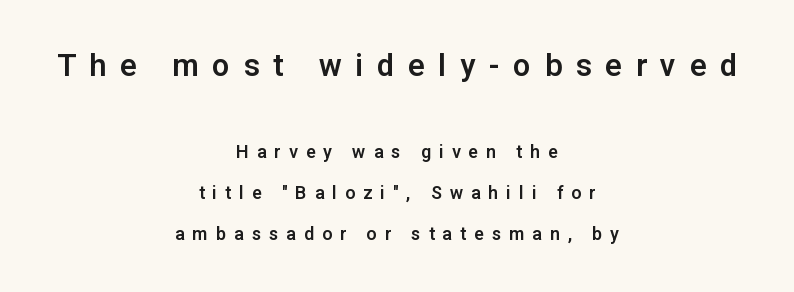
Inter-character spacing is expanded well beyond the font's built-in metrics. The zone under the glyphs is completely vacant. Think of a printed novel: that variable character pitch is what you see here. Ascenders rise straight up at ninety degrees. Neither beginnings nor endings align; midpoints do.
